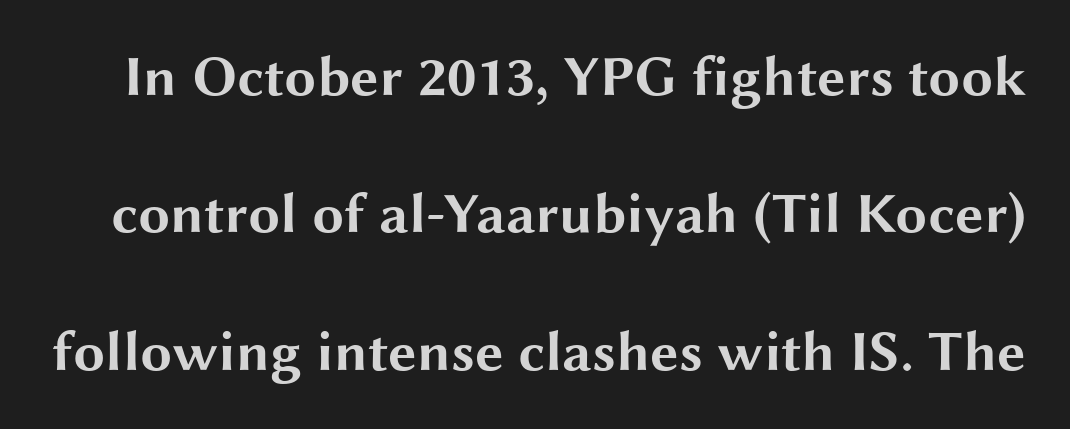
The image shows 57 px bold, wide sans-serif type, upright; set loose line spacing (2.41x), normal letter spacing, not underlined; medium stroke contrast and a medium x-height.
